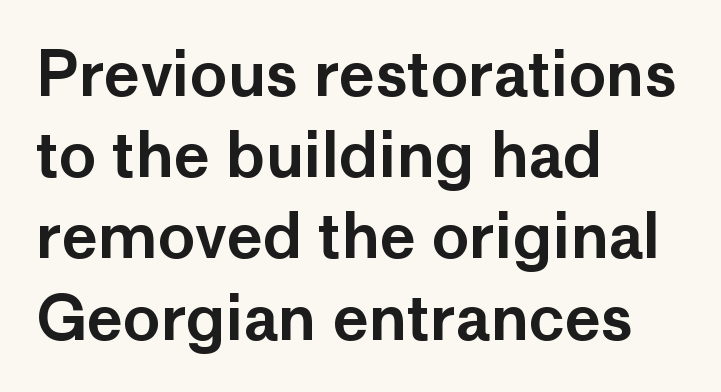
The lines sit at an ordinary, default distance from one another. The text block is weighted toward the left margin, trailing off unevenly rightward. A roman cut, with each character standing at attention. The rendering keeps characters at their native spacing. Nothing sits at the stroke ends, so this counts as sans-serif. A typesetter would call this proportional, since set widths differ per character.
